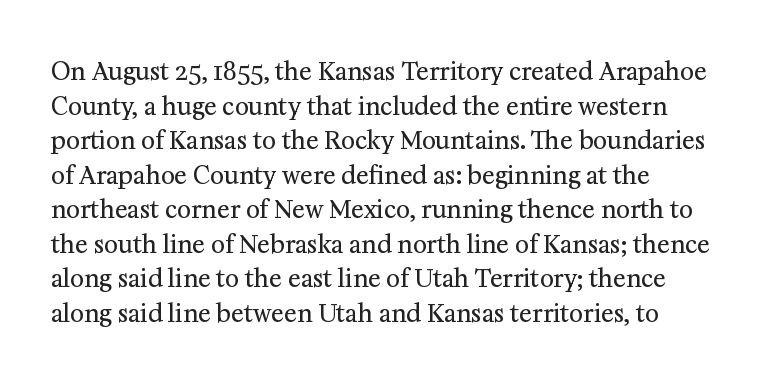
{"italic": "no", "bold": "no", "underline": "no", "align": "left", "line_spacing": "normal", "line_spacing_ratio": 1.44, "letter_spacing": "normal", "letter_spacing_em": 0.0, "glyph_px": 24}
